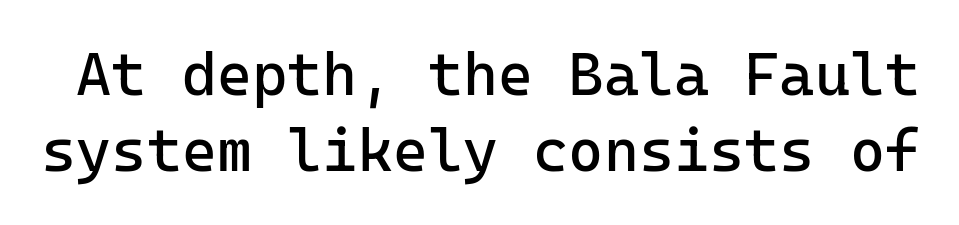
Letterform terminals end flat and unadorned throughout the passage. The passage shown stacks its lines at a standard gap. These glyphs show unthickened strokes, regular width or finer. In terms of posture, this sample is upright.
